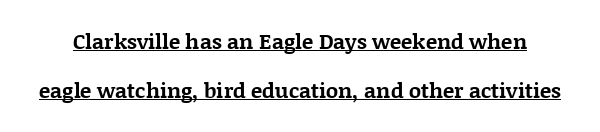
Q: Is the text bold? A: Yes.
Q: Is the text italic (slanted)? A: No, it is upright.
Q: Is the text underlined? A: Yes.
Q: Is the spacing between letters normal or unusually wide? A: Normal.
Q: Is the spacing between lines tight, normal or loose? A: Loose.
